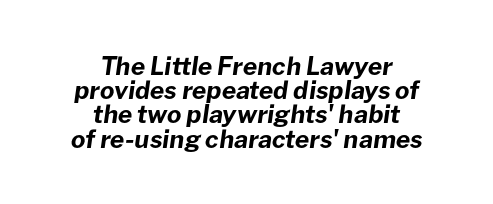
The image shows 25 px bold type, italic (leaning right); set centered, tight line spacing (0.97x), normal letter spacing, not underlined.
